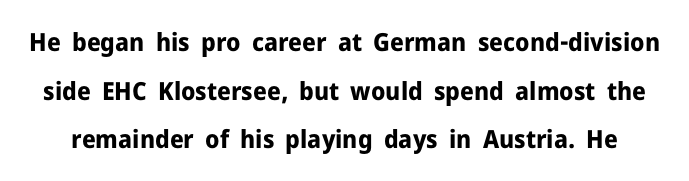
The lines are spread far apart with generous leading. Nobody drew a line under any word here. The face used here is rendered with its standard letterfit. Notice how thick the strokes are: this is what a full bold looks like. Ordinary non-slanted type is in use.
